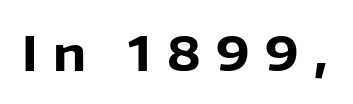
The passage shown is typed in a proportional face where columns would drift. The gap between lines stays unmarked. The line texture is sparse and dotted thanks to wide tracking. Emphasis by weight is at full strength: bold. Nope, no serifs anywhere on these letters. Every stem runs plumb, perpendicular to the baseline.
